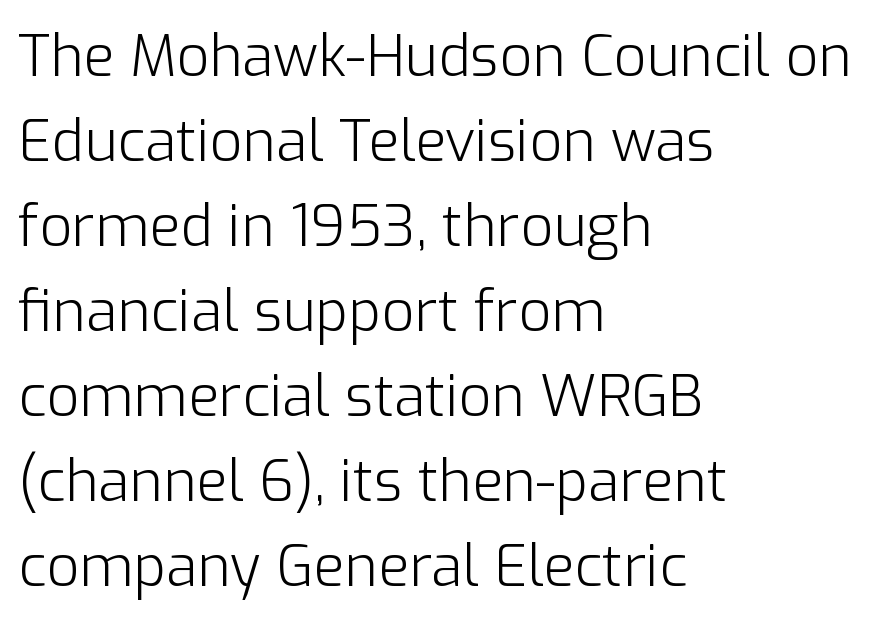
{"serif": "no", "italic": "no", "bold": "no", "weight": "light", "width": "normal", "stroke_contrast": "low", "x_height": "medium", "monospaced": "no", "underline": "no", "align": "left", "line_spacing": "normal", "line_spacing_ratio": 1.49, "letter_spacing": "normal", "letter_spacing_em": 0.0, "glyph_px": 57}
